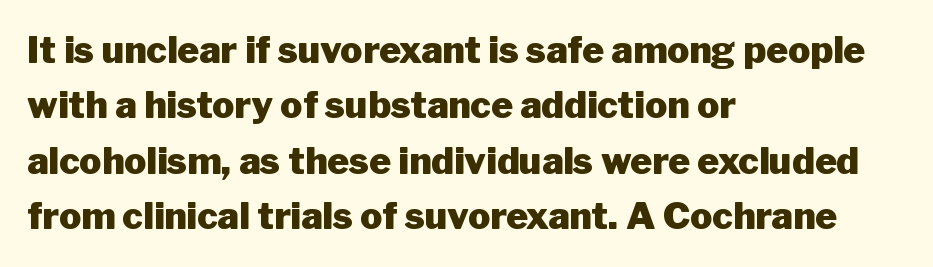
Line beginnings align vertically; line endings do not. Line spacing here is normal. Typesetter's note: full bold, strokes at maximum text heaviness. Letter spacing: default.
